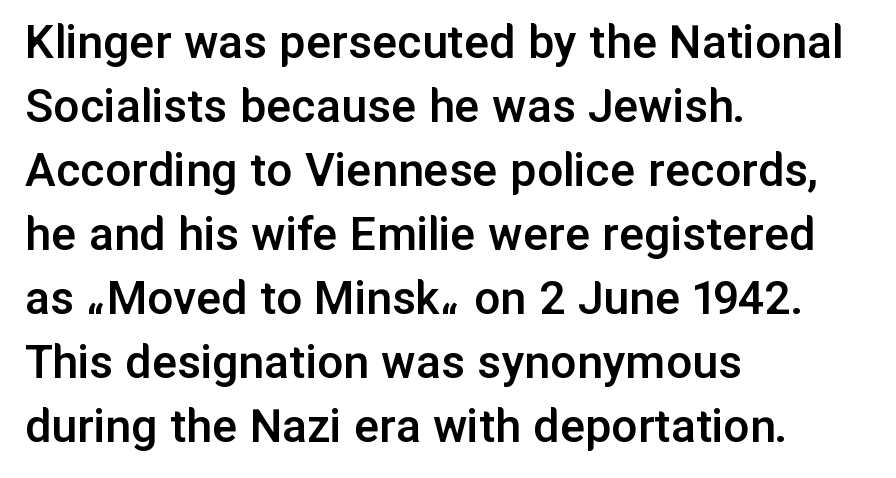
Q: Is the text bold? A: Semi-bold.
Q: Is the text italic (slanted)? A: No, it is upright.
Q: Is the typeface a serif or a sans-serif typeface? A: Sans-serif.
Q: Is the text underlined? A: No.
Q: How is the paragraph aligned? A: Left-aligned.
Q: Is the spacing between letters normal or unusually wide? A: Normal.
Q: Width (condensed, normal, or wide)? A: Normal.
Q: Stroke contrast? A: Low.
Q: x-height? A: Medium.
Q: Monospaced? A: No.
